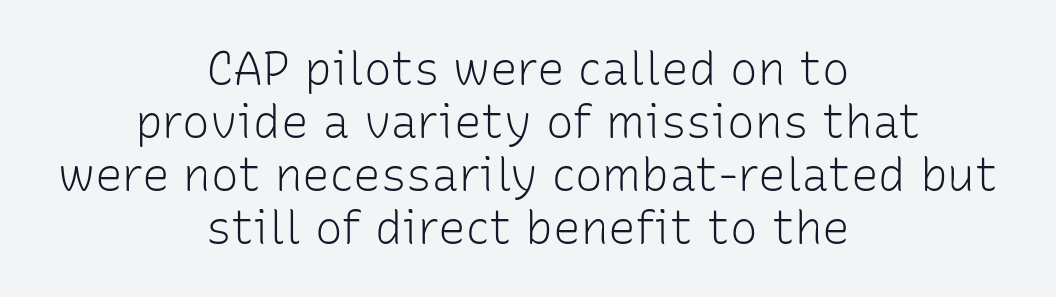
The image shows 46 px light sans-serif type, upright; set centered, tight line spacing (1.15x), normal letter spacing, not underlined; low stroke contrast and a medium x-height.
